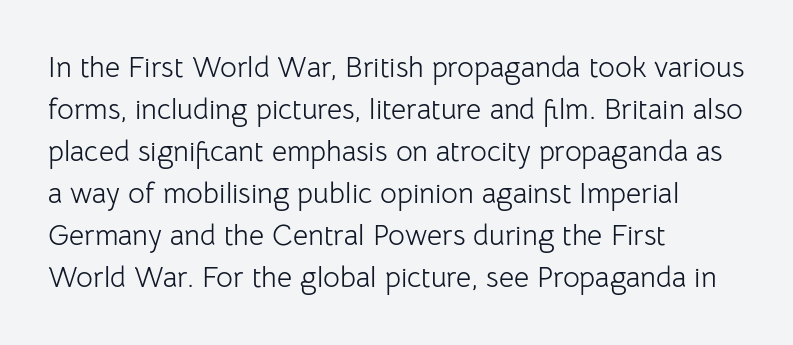
The characters are drawn with everyday or finer stroke widths. Proportional: the letters do not fall into vertical columns. The font family rendered here belongs to the sans-serif group. Quick note: interline space is typical. The setting favours the left margin, as ordinary paragraphs usually do. The lettering stays uniformly vertical, giving the passage a roman look.
